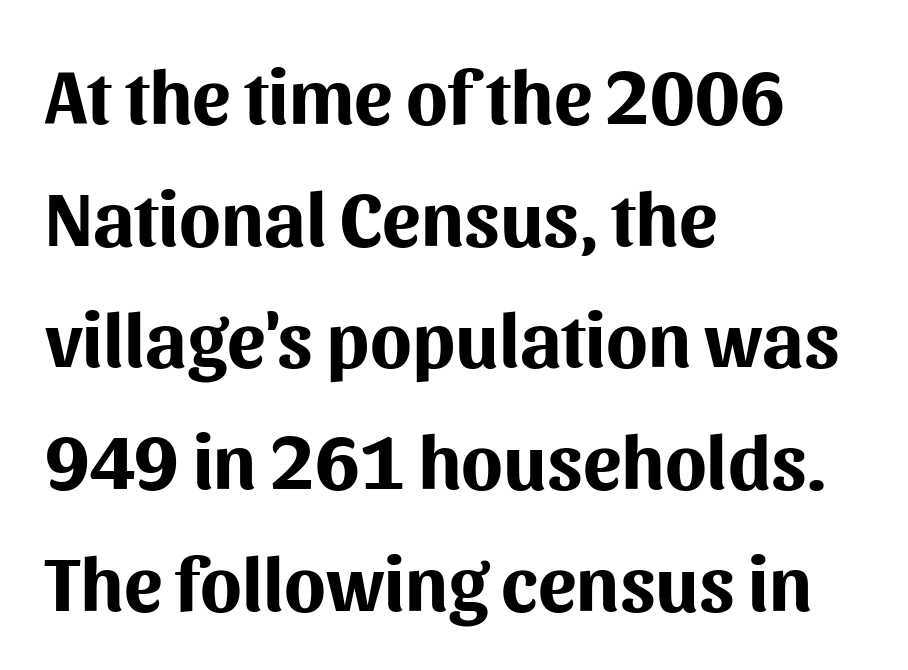
{"serif": "no", "italic": "no", "bold": "yes", "weight": "bold", "width": "normal", "stroke_contrast": "medium", "x_height": "medium", "monospaced": "no", "underline": "no", "align": "left", "line_spacing": "normal", "line_spacing_ratio": 1.58, "letter_spacing": "normal", "letter_spacing_em": 0.0, "glyph_px": 77}
